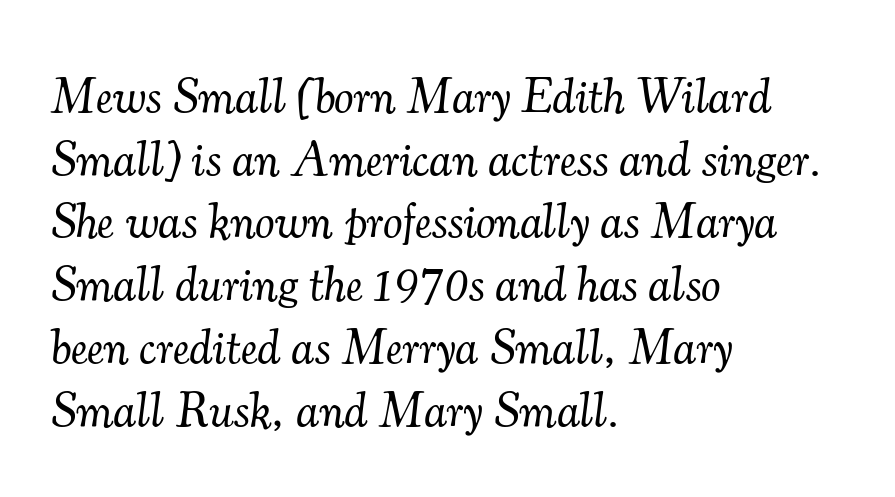
{"serif": "yes", "italic": "yes", "lean": "right", "slant_degrees": 7, "bold": "no", "weight": "light", "width": "normal", "stroke_contrast": "medium", "x_height": "small", "monospaced": "no", "underline": "no", "align": "left", "line_spacing": "normal", "line_spacing_ratio": 1.28, "letter_spacing": "normal", "letter_spacing_em": 0.0, "glyph_px": 49}
